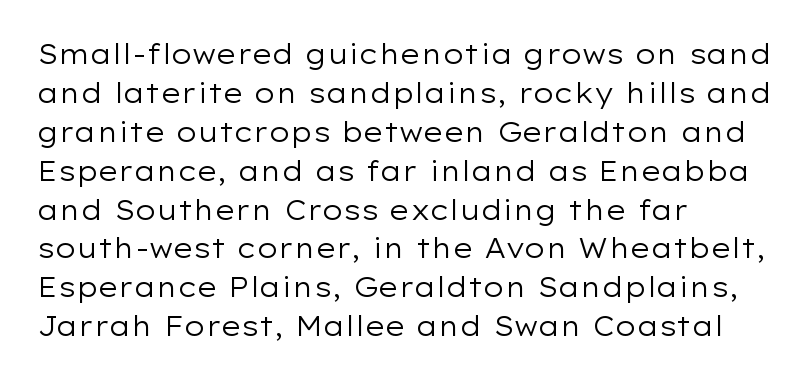
Nothing heavy about these letters — not bold at all. The block of text has a typical density, with ordinary space between rows. Posture: straight, roman, zero tilt. Quick note: underline off. The letterforms sit shoulder to shoulder at normal distance.
